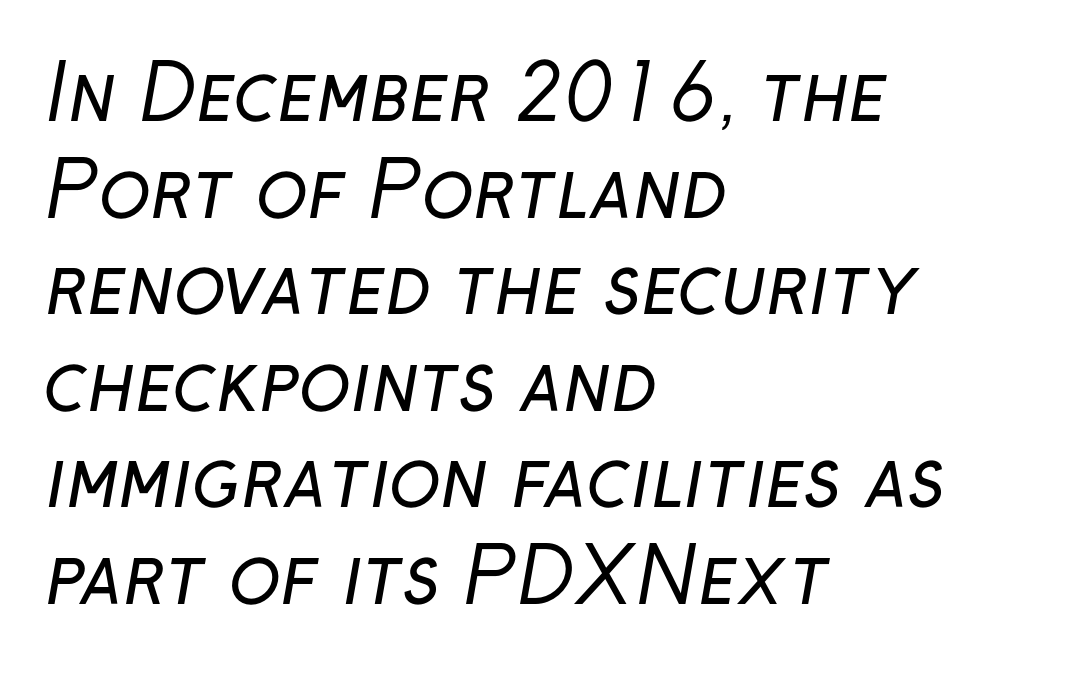
The foot of each line stays bare and open. Casual observation: everything's shoved over to the left. Character widths vary here, with narrow letters taking less room than wide ones. Each stroke keeps to a modest, everyday thickness or less. Is the letter spacing exaggerated? No — it looks like the ordinary default. Leading matches the norm, producing a regular column.
